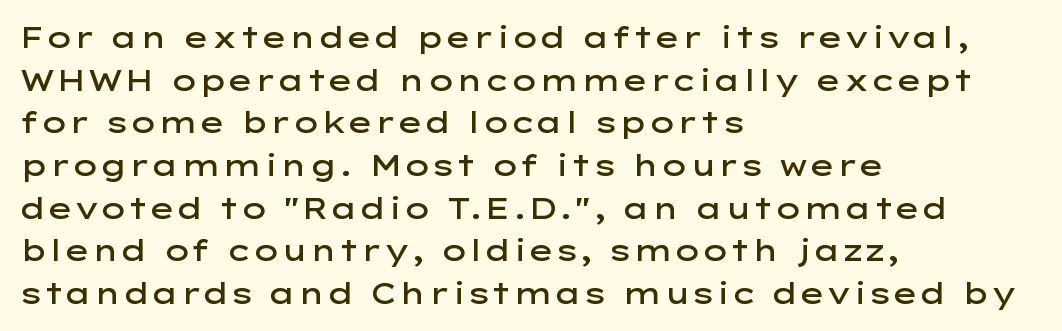
A semibold gives these letters moderate extra thickness, short of bold. Posture: vertical. In CSS terms this would be text-align: left. Unmarked baselines from the first word to the last. No extra tracking has been applied to these lines. Does the leading feel generous? No, just average.
